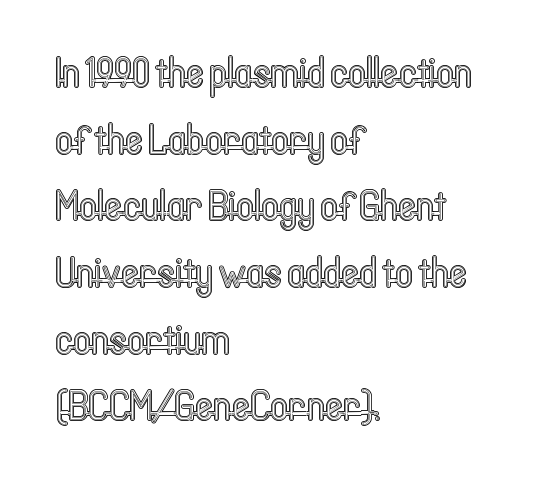
A typesetter would call this zero additional tracking. A typesetter would call this proportional, since set widths differ per character. A bare baseline throughout the passage. The letters stand upright; this is a roman face. A student would call this left alignment; a typographer would say flush left, rag right. This sample keeps an unexceptional amount of space between lines.
